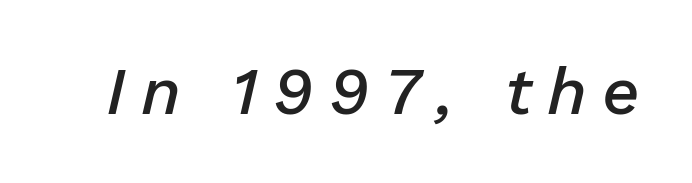
Q: Is the text bold? A: Semi-bold.
Q: Is the text italic (slanted)? A: Yes, it leans right by about 13 degrees.
Q: Is the text underlined? A: No.
Q: Is the spacing between letters normal or unusually wide? A: Unusually wide.
Q: Width (condensed, normal, or wide)? A: Normal.
Q: Stroke contrast? A: Low.
Q: x-height? A: Medium.
Q: Monospaced? A: No.
